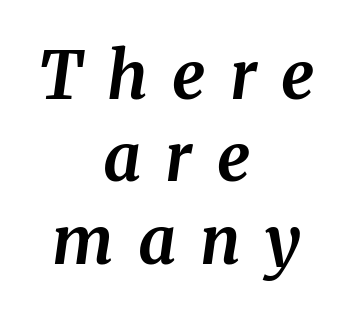
The image shows 66 px bold serif type, italic (leaning right); set centered, normal line spacing (1.25x), unusually wide letter spacing (+0.37 em), not underlined; medium stroke contrast and a medium x-height.
